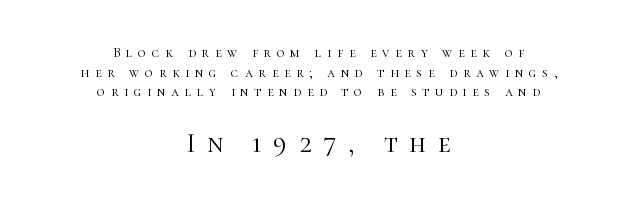
Q: Is the text bold? A: No.
Q: Is the text italic (slanted)? A: No, it is upright.
Q: Is the typeface a serif or a sans-serif typeface? A: Serif.
Q: Is the text underlined? A: No.
Q: How is the paragraph aligned? A: Centered.
Q: Is the spacing between letters normal or unusually wide? A: Unusually wide.
Q: Is the spacing between lines tight, normal or loose? A: Normal.
Q: Which block of text is set in a larger size, the first (top) or the second (bottom)? A: The second (bottom) one.
Q: Width (condensed, normal, or wide)? A: Normal.
Q: Stroke contrast? A: High.
Q: x-height? A: Medium.
Q: Monospaced? A: No.
